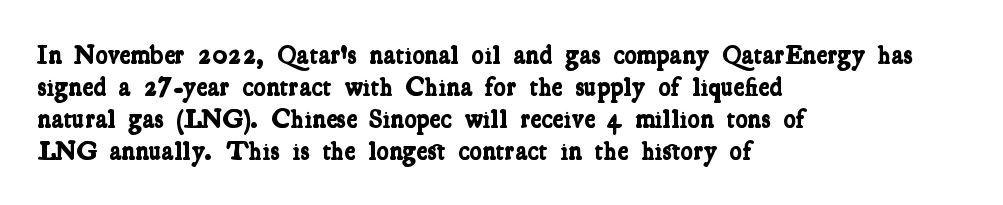
The image shows 26 px bold type; set left-aligned, line spacing 1.23x, normal letter spacing, not underlined.
